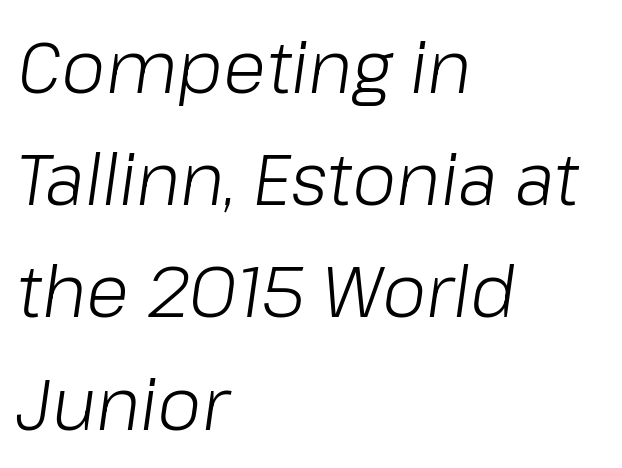
Caption: multi-line text, flush left, ragged right. Students, observe: this is what conventionally led text looks like. Think standard paragraph weight, or any step lighter than that. The rendering uses natural spacing where letterforms have individual widths. The foot of each line stays bare and open.
